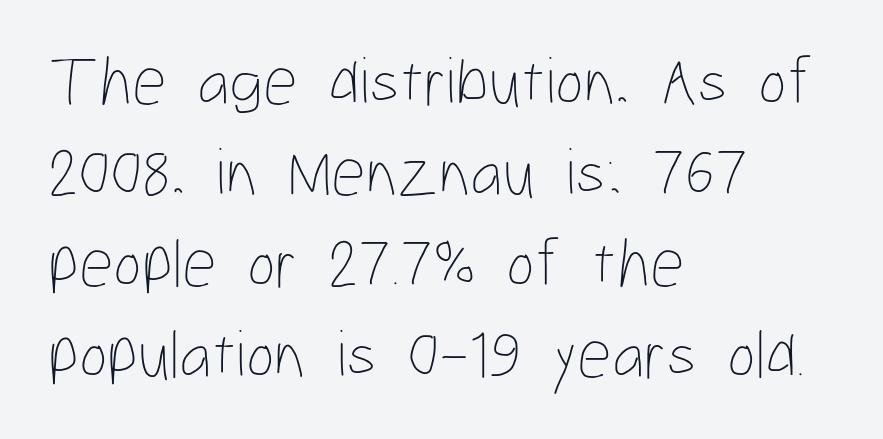
Q: Is the text bold? A: No.
Q: Is the text italic (slanted)? A: No, it is upright.
Q: Is the text underlined? A: No.
Q: How is the paragraph aligned? A: Left-aligned.
Q: Is the spacing between letters normal or unusually wide? A: Normal.
Q: Is the spacing between lines tight, normal or loose? A: Normal.
Q: Width (condensed, normal, or wide)? A: Condensed.
Q: Stroke contrast? A: Low.
Q: x-height? A: Medium.
Q: Monospaced? A: No.
